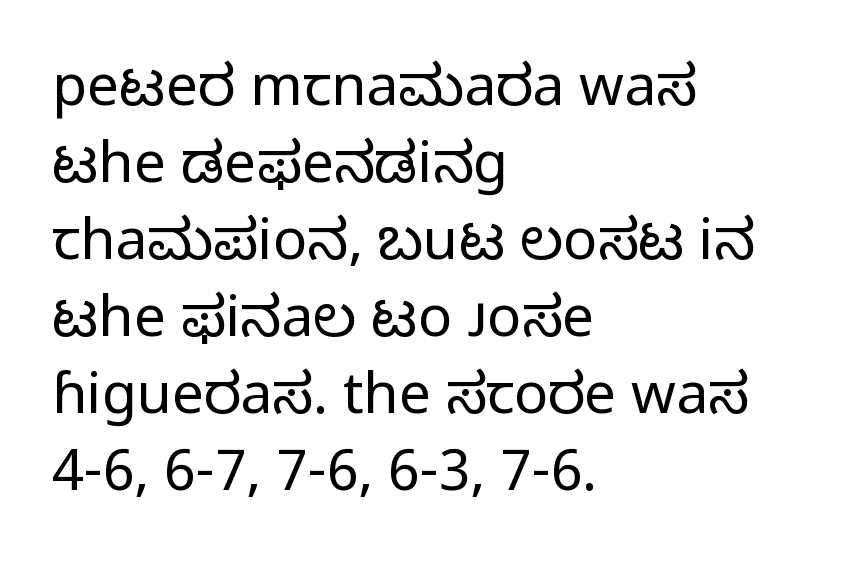
{"serif": "no", "italic": "no", "bold": "no", "weight": "regular", "width": "normal", "stroke_contrast": "low", "x_height": "medium", "monospaced": "no", "underline": "no", "align": "left", "line_spacing": "normal", "line_spacing_ratio": 1.35, "letter_spacing": "normal", "letter_spacing_em": 0.0, "glyph_px": 57}
